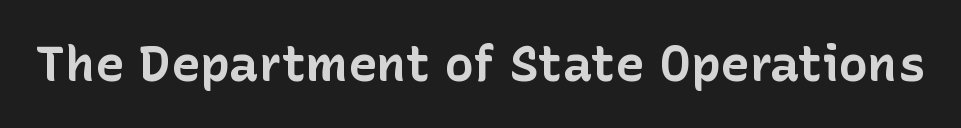
Q: Is the text bold? A: Yes.
Q: Is the text italic (slanted)? A: No, it is upright.
Q: Is the typeface a serif or a sans-serif typeface? A: Sans-serif.
Q: Is the text underlined? A: No.
Q: Is the spacing between letters normal or unusually wide? A: Normal.
Q: Width (condensed, normal, or wide)? A: Normal.
Q: Stroke contrast? A: Low.
Q: x-height? A: Medium.
Q: Monospaced? A: No.
